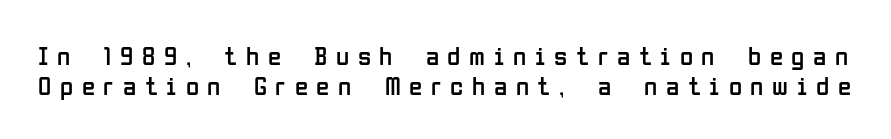
Honestly, there is no underline to notice here at all. Vertically, the passage feels compressed, each row crowding the next. The strokes carry an ordinary text weight at most. Characters remain perfectly vertical along every line. Inter-character spacing is expanded well beyond the font's built-in metrics.
